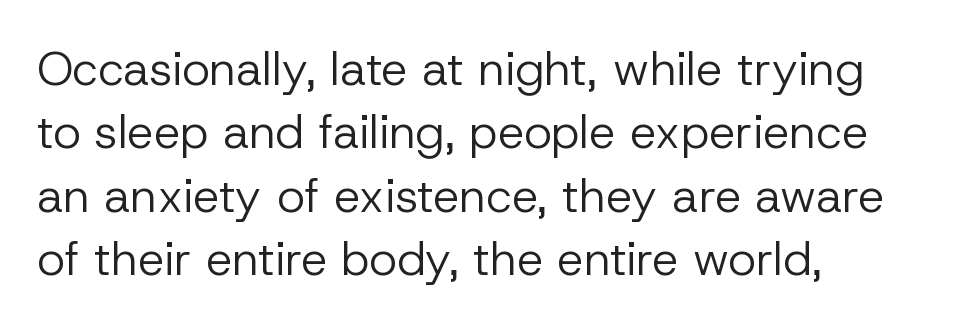
{"serif": "no", "italic": "no", "bold": "no", "weight": "regular", "width": "normal", "stroke_contrast": "low", "x_height": "medium", "monospaced": "no", "underline": "no", "align": "left", "line_spacing": "normal", "line_spacing_ratio": 1.35, "letter_spacing": "normal", "letter_spacing_em": 0.0, "glyph_px": 47}
